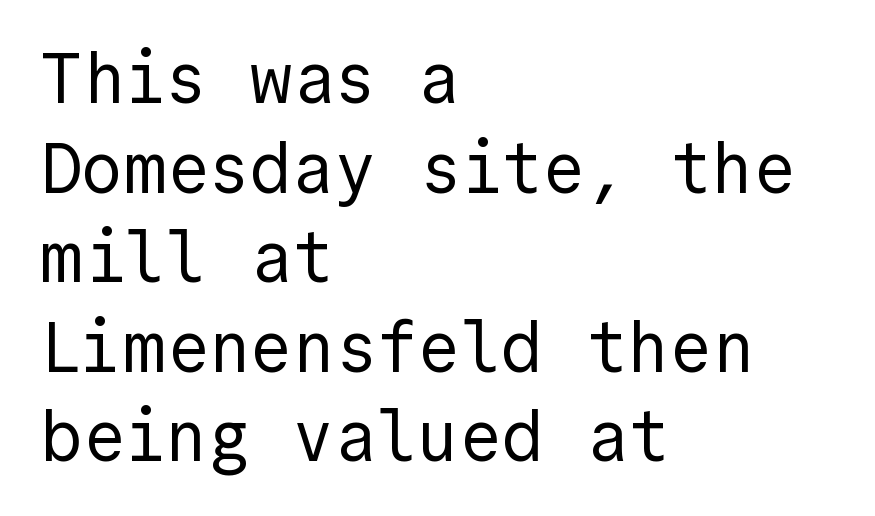
The image shows 70 px regular-weight sans-serif type, upright; set left-aligned, normal line spacing (1.28x), normal letter spacing, not underlined; a medium x-height.
